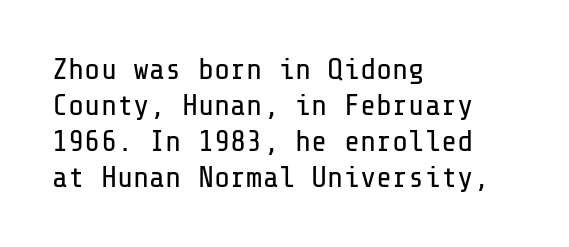
The string is rendered with underlining switched off. Each letter's strokes conclude bluntly, with no projecting serifs. Characters remain perfectly vertical along every line. Teacher's note: observe the even left margin — that is flush-left alignment. Is the letter spacing exaggerated? No — it looks like the ordinary default. Is this a heavy cut? Hardly; it is regular or lighter.
